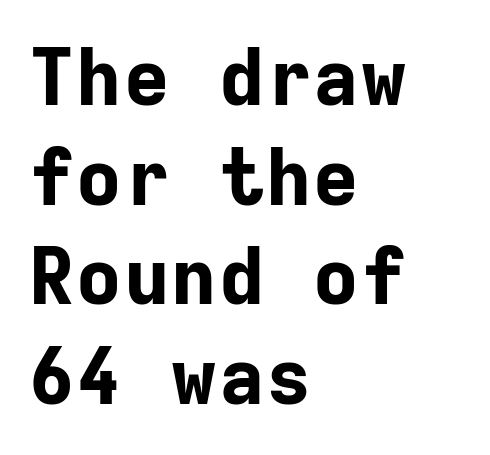
Q: Is the text bold? A: Yes.
Q: Is the text italic (slanted)? A: No, it is upright.
Q: Is the typeface a serif or a sans-serif typeface? A: Sans-serif.
Q: Is the text underlined? A: No.
Q: How is the paragraph aligned? A: Left-aligned.
Q: Is the spacing between letters normal or unusually wide? A: Normal.
Q: Is the spacing between lines tight, normal or loose? A: Normal.
Q: Width (condensed, normal, or wide)? A: Normal.
Q: Stroke contrast? A: Low.
Q: x-height? A: Medium.
Q: Monospaced? A: Yes.
